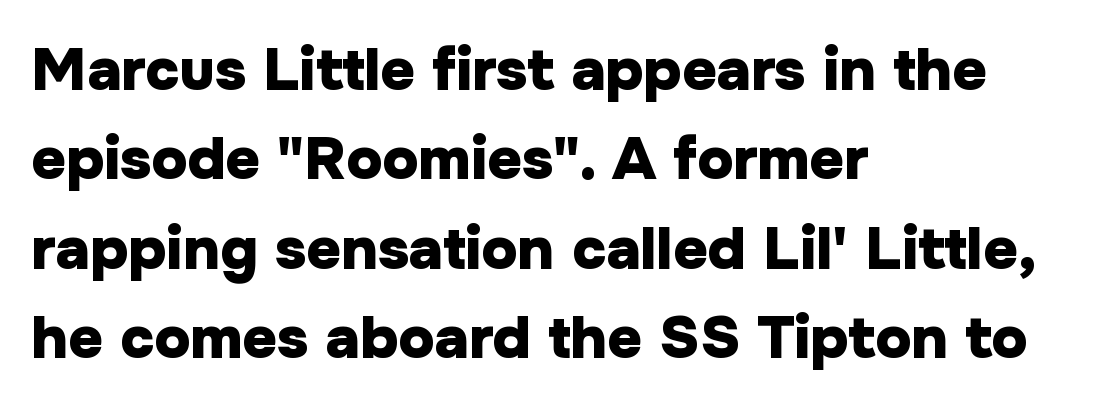
Letterform terminals end flat and unadorned throughout the passage. Descender tails drop into unmarked territory. A typesetter would call this proportional, since set widths differ per character. Pretty heavy lettering here — definitely bold. Observe the ordinary spacing: letters are neighbours, not strangers.
